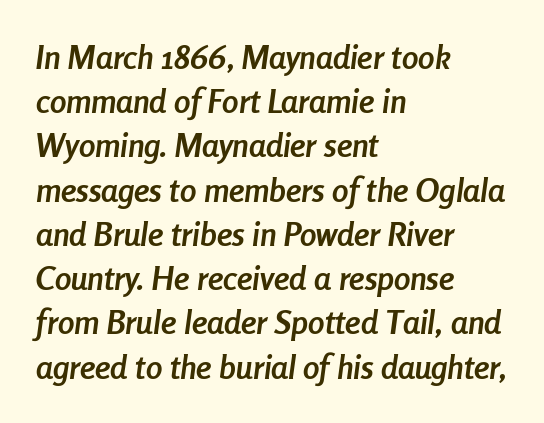
{"italic": "yes", "lean": "right", "slant_degrees": 8, "bold": "yes", "weight": "semibold", "width": "condensed", "stroke_contrast": "low", "x_height": "medium", "monospaced": "no", "underline": "no", "align": "left", "line_spacing": "normal", "line_spacing_ratio": 1.34, "letter_spacing": "normal", "letter_spacing_em": 0.0, "glyph_px": 33}
